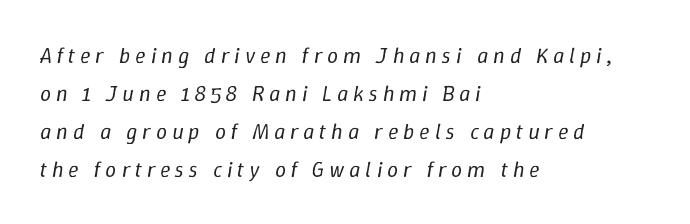
{"italic": "yes", "lean": "right", "slant_degrees": 9, "bold": "no", "underline": "no", "align": "left", "line_spacing_ratio": 1.72, "letter_spacing": "wide", "letter_spacing_em": 0.22, "glyph_px": 22}
